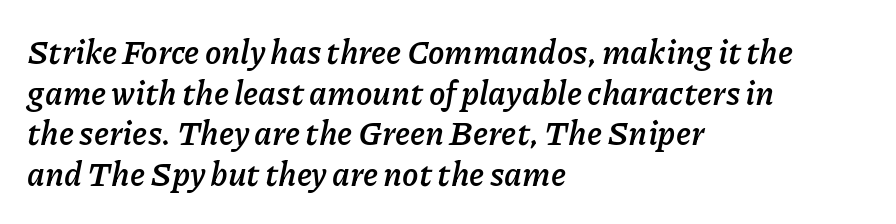
The image shows 33 px semibold type, italic (leaning right); set left-aligned, line spacing 1.23x, normal letter spacing, not underlined; low stroke contrast and a medium x-height.
